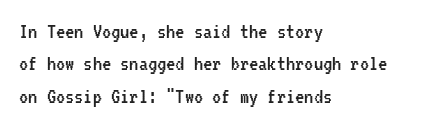
The tracking reads as untouched default to a designer's eye. Layout note: lines flush left. Students, observe: this is what conventionally led text looks like. Underline: absent.
